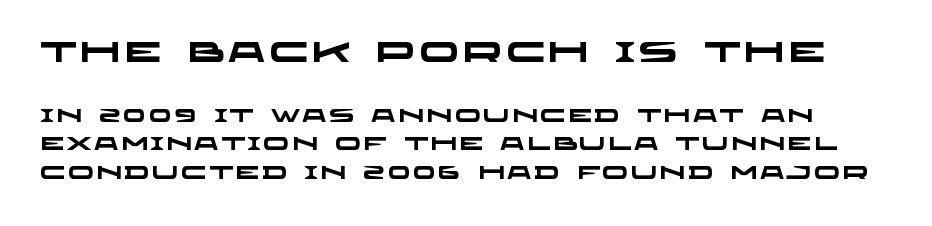
{"serif": "no", "bold": "yes", "weight": "heavy", "width": "wide", "stroke_contrast": "low", "x_height": "large", "monospaced": "no", "underline": "no", "line_spacing": "normal", "line_spacing_ratio": 1.5, "larger_block": "first", "size_ratio": 1.53, "glyph_px": 29}
